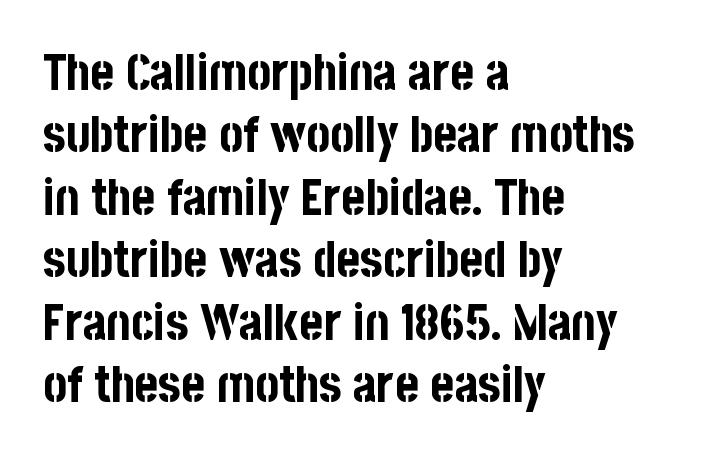
The image shows 50 px bold, condensed sans-serif type, upright; set left-aligned, normal line spacing (1.25x), normal letter spacing, not underlined; low stroke contrast and a large x-height.
